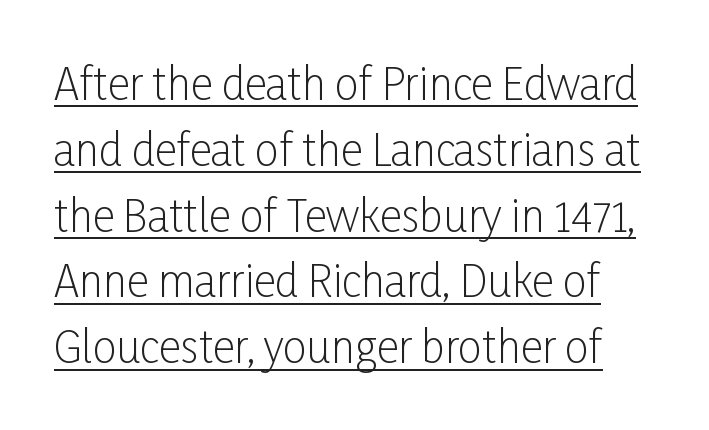
{"serif": "no", "italic": "no", "bold": "no", "weight": "light", "width": "condensed", "stroke_contrast": "low", "x_height": "medium", "monospaced": "no", "underline": "yes", "line_spacing": "normal", "line_spacing_ratio": 1.53, "letter_spacing": "normal", "letter_spacing_em": 0.0, "glyph_px": 43}
